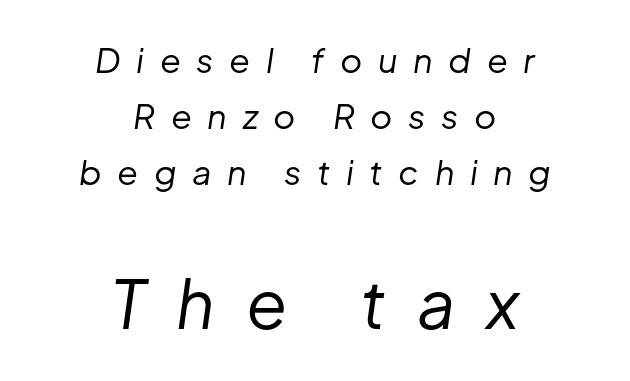
The image shows 67 px regular-weight type, italic (leaning right); set centered, normal line spacing (1.65x), unusually wide letter spacing (+0.46 em), not underlined; the second (bottom) block is 1.97x larger; low stroke contrast and a medium x-height.
